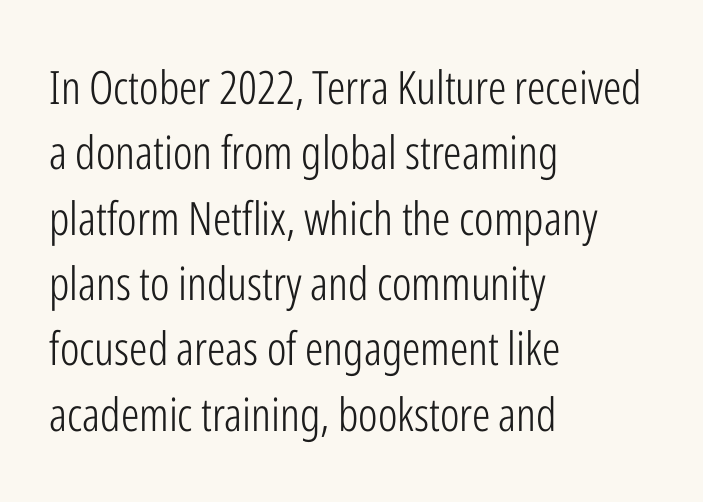
{"serif": "no", "italic": "no", "bold": "no", "weight": "light", "width": "condensed", "stroke_contrast": "low", "x_height": "medium", "monospaced": "no", "underline": "no", "align": "left", "line_spacing": "normal", "line_spacing_ratio": 1.42, "letter_spacing": "normal", "letter_spacing_em": 0.0, "glyph_px": 46}
